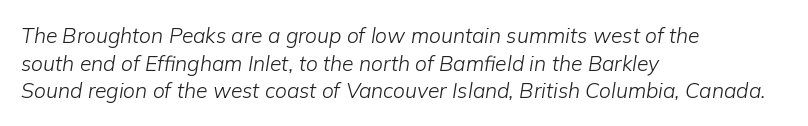
Compared with a centered layout, this one pins lines to the left instead. The weight would be labelled regular, book, light, or lighter still. Descenders hang freely into open space. Yep, that's italic — everything's leaning. Line spacing here is normal.
